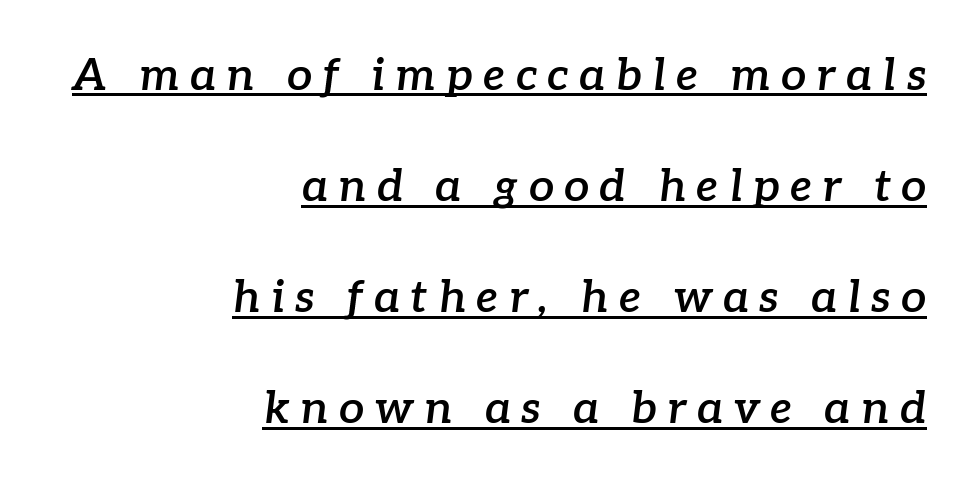
The image shows 45 px semibold serif type, italic (leaning right); set right-aligned, loose line spacing (2.47x), unusually wide letter spacing (+0.23 em), underlined; low stroke contrast and a medium x-height.
